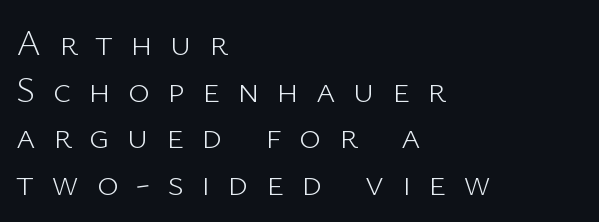
Q: Is the text bold? A: No.
Q: Is the text italic (slanted)? A: No, it is upright.
Q: Is the typeface a serif or a sans-serif typeface? A: Sans-serif.
Q: Is the text underlined? A: No.
Q: How is the paragraph aligned? A: Left-aligned.
Q: Is the spacing between letters normal or unusually wide? A: Unusually wide.
Q: Is the spacing between lines tight, normal or loose? A: Normal.
Q: Width (condensed, normal, or wide)? A: Normal.
Q: Stroke contrast? A: Low.
Q: x-height? A: Medium.
Q: Monospaced? A: No.
